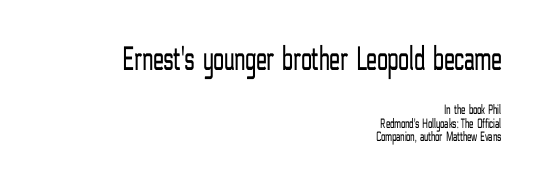
{"serif": "no", "italic": "no", "bold": "no", "weight": "light", "width": "condensed", "stroke_contrast": "low", "x_height": "medium", "monospaced": "no", "underline": "no", "align": "right", "line_spacing": "tight", "line_spacing_ratio": 0.99, "letter_spacing": "normal", "letter_spacing_em": 0.0, "larger_block": "first", "size_ratio": 2.5, "glyph_px": 35}
